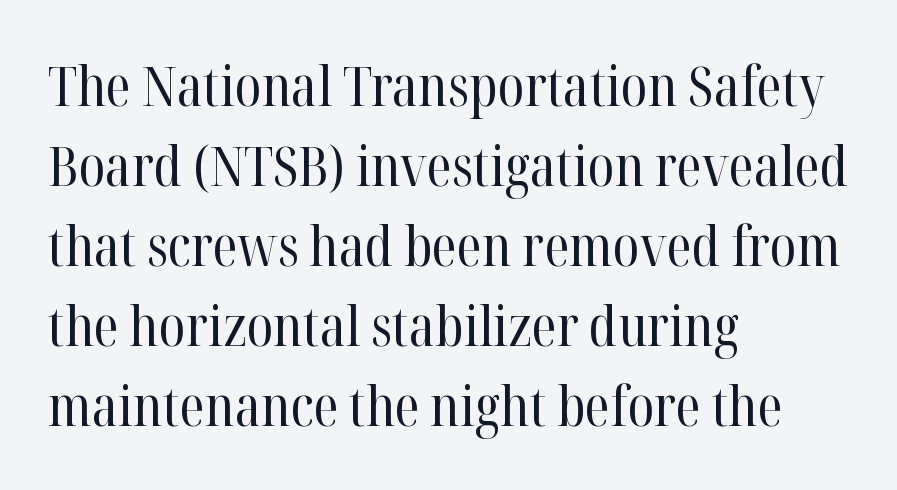
{"serif": "yes", "italic": "no", "bold": "no", "weight": "regular", "width": "normal", "stroke_contrast": "high", "x_height": "medium", "monospaced": "no", "underline": "no", "align": "left", "line_spacing": "normal", "line_spacing_ratio": 1.48, "letter_spacing": "normal", "letter_spacing_em": 0.0, "glyph_px": 54}
